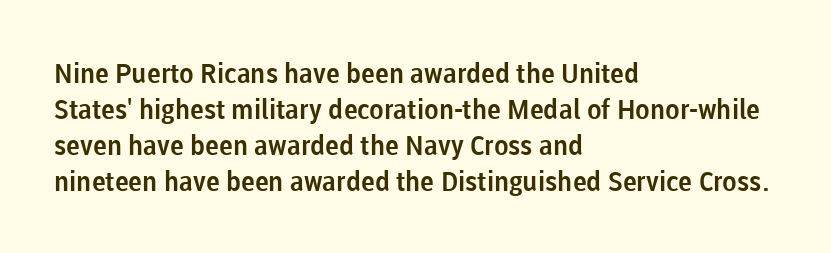
{"italic": "no", "underline": "no", "align": "left", "line_spacing": "normal", "line_spacing_ratio": 1.33, "letter_spacing": "normal", "letter_spacing_em": 0.0, "glyph_px": 27}
